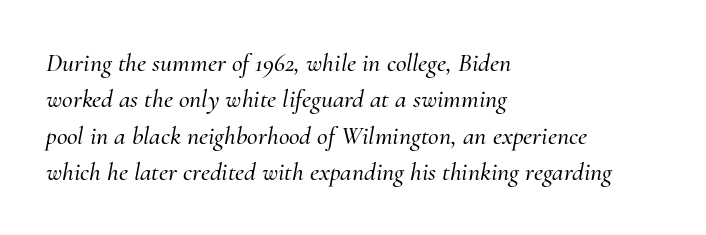
{"italic": "yes", "lean": "right", "slant_degrees": 10, "underline": "no", "align": "left", "line_spacing": "normal", "line_spacing_ratio": 1.4, "letter_spacing": "normal", "letter_spacing_em": 0.0, "glyph_px": 26}
